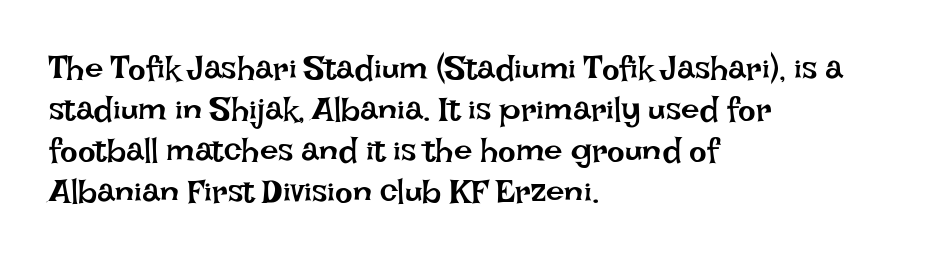
{"italic": "no", "bold": "no", "weight": "regular", "width": "normal", "stroke_contrast": "low", "x_height": "large", "monospaced": "no", "underline": "no", "align": "left", "line_spacing_ratio": 1.24, "letter_spacing": "normal", "letter_spacing_em": 0.0, "glyph_px": 33}
